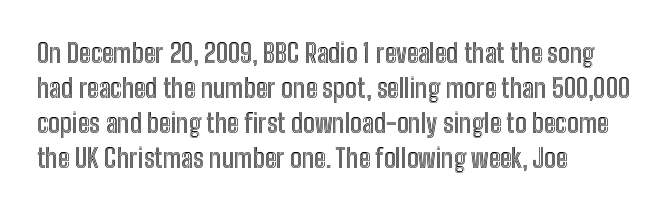
The image shows 26 px text type, upright; set left-aligned, normal line spacing (1.35x), normal letter spacing, not underlined.
